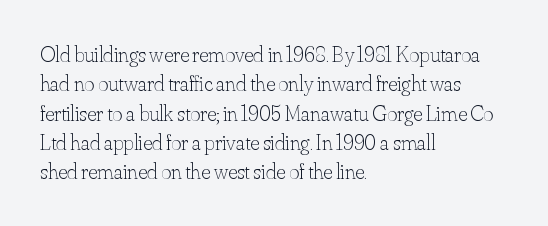
The image shows 22 px text type, upright; set left-aligned, normal line spacing (1.33x), normal letter spacing, not underlined.
